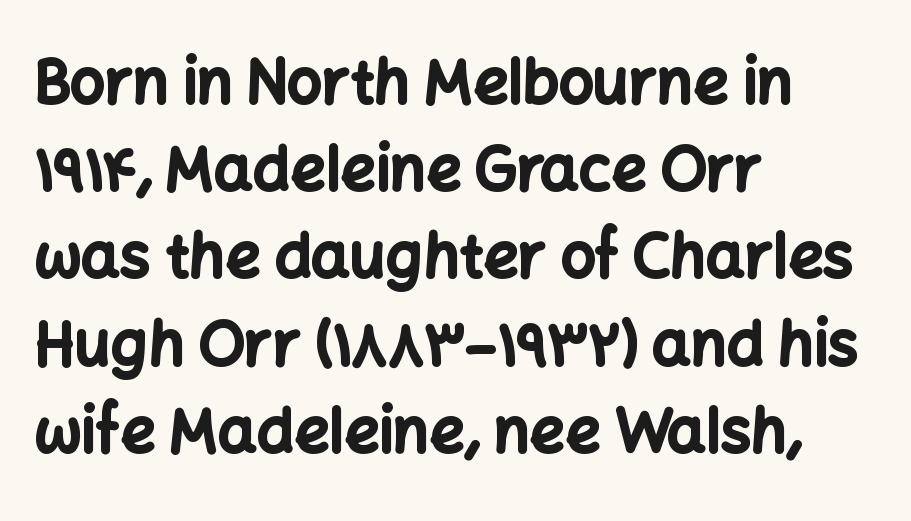
Letters rest on an invisible, unmarked baseline. If you drew a line through each stem, it would be perfectly vertical. Leading matches the norm, producing a regular column. Visually the block forms a straight wall on the left and a jagged coastline on the right. Typographically, this falls in the sans-serif category.
